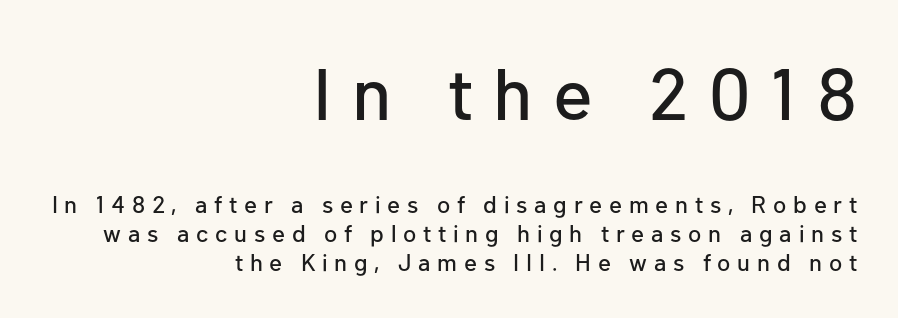
Q: Is the text italic (slanted)? A: No, it is upright.
Q: Is the typeface a serif or a sans-serif typeface? A: Sans-serif.
Q: Is the text underlined? A: No.
Q: How is the paragraph aligned? A: Right-aligned.
Q: Is the spacing between letters normal or unusually wide? A: Unusually wide.
Q: Which block of text is set in a larger size, the first (top) or the second (bottom)? A: The first (top) one.
Q: Width (condensed, normal, or wide)? A: Normal.
Q: Stroke contrast? A: Low.
Q: x-height? A: Medium.
Q: Monospaced? A: No.
